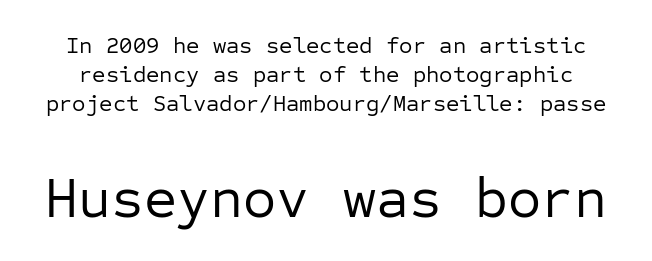
The image shows 57 px regular-weight sans-serif type, upright, monospaced; set normal line spacing (1.26x), normal letter spacing, not underlined; the second (bottom) block is 2.48x larger; low stroke contrast and a medium x-height.
